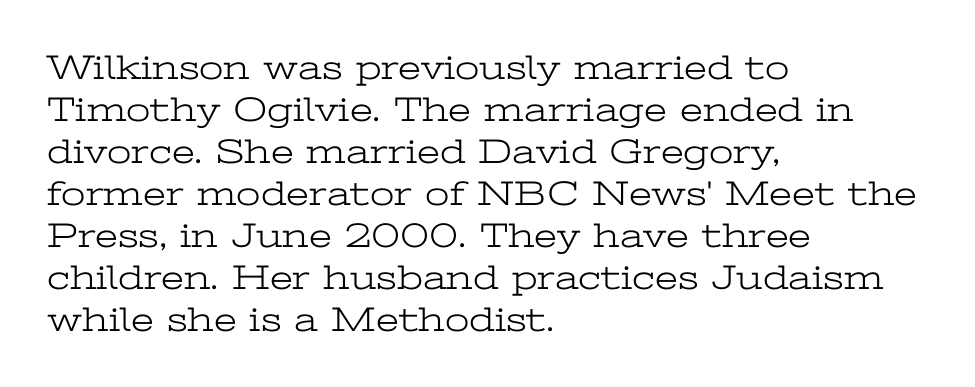
Weight: regular or lighter. The passage shown is typeset with a serif family. Is this a fixed-width face? No — the glyphs have proportional, varying widths. The font's upright variant was chosen for this text.
